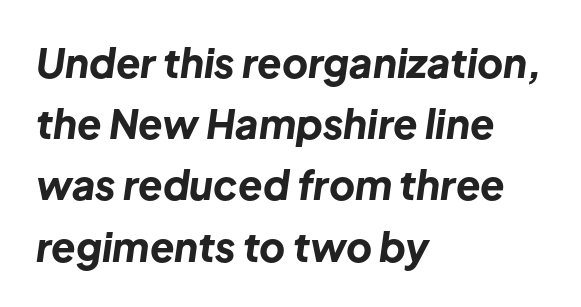
Q: Is the text bold? A: Yes.
Q: Is the text italic (slanted)? A: Yes, it leans right by about 8 degrees.
Q: Is the text underlined? A: No.
Q: How is the paragraph aligned? A: Left-aligned.
Q: Is the spacing between letters normal or unusually wide? A: Normal.
Q: Is the spacing between lines tight, normal or loose? A: Normal.
Q: Width (condensed, normal, or wide)? A: Normal.
Q: Stroke contrast? A: Low.
Q: x-height? A: Medium.
Q: Monospaced? A: No.
